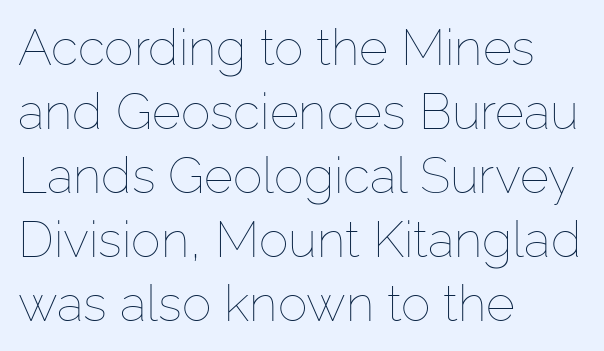
{"italic": "no", "bold": "no", "weight": "thin", "width": "normal", "stroke_contrast": "low", "x_height": "medium", "monospaced": "no", "underline": "no", "align": "left", "line_spacing": "normal", "line_spacing_ratio": 1.28, "letter_spacing": "normal", "letter_spacing_em": 0.0, "glyph_px": 50}
